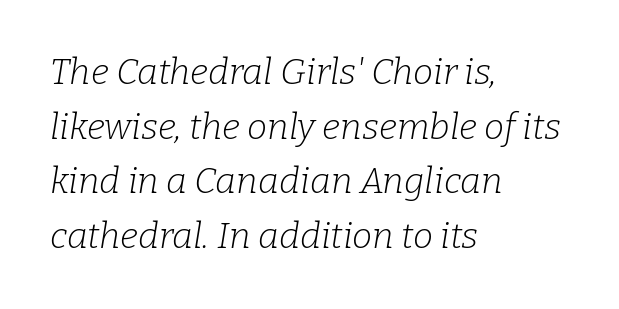
The image shows 36 px light serif type, italic (leaning right); set left-aligned, normal line spacing (1.52x), normal letter spacing, not underlined; low stroke contrast and a medium x-height.
